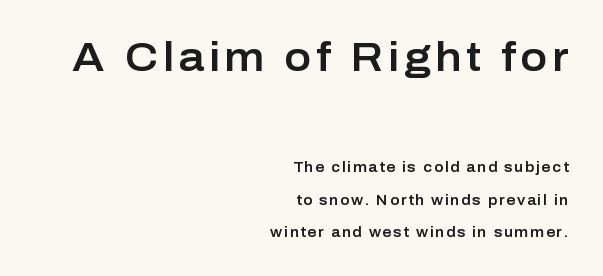
{"serif": "no", "italic": "no", "width": "normal", "stroke_contrast": "low", "x_height": "medium", "monospaced": "no", "underline": "no", "align": "right", "line_spacing": "loose", "line_spacing_ratio": 2.31, "larger_block": "first", "size_ratio": 2.86, "glyph_px": 40}
